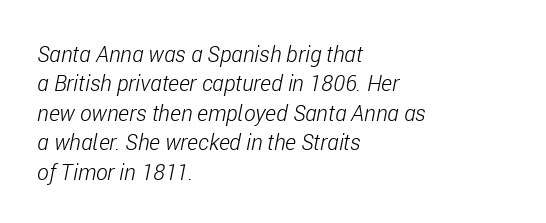
The image shows 22 px text type, italic (leaning right); set left-aligned, normal line spacing (1.34x), normal letter spacing, not underlined.
